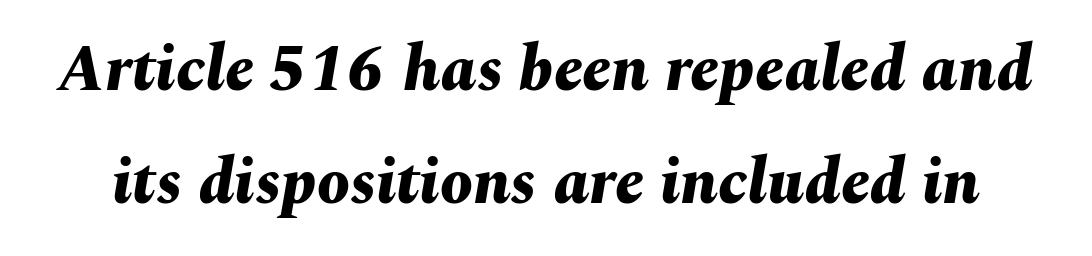
There's an unmistakable incline to the writing here. Do the characters align in a grid? No, the font is proportional. In terms of letterspacing, this is plain default setting. The sample has been set heavy, in full bold.
